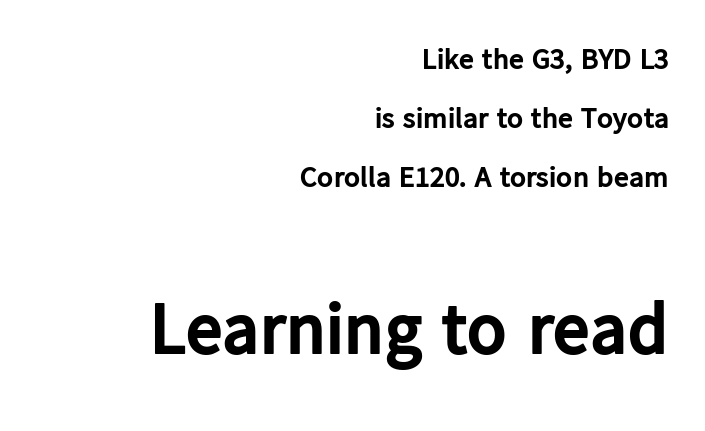
Q: Is the text bold? A: Yes.
Q: Is the text italic (slanted)? A: No, it is upright.
Q: Is the typeface a serif or a sans-serif typeface? A: Sans-serif.
Q: Is the text underlined? A: No.
Q: How is the paragraph aligned? A: Right-aligned.
Q: Is the spacing between letters normal or unusually wide? A: Normal.
Q: Is the spacing between lines tight, normal or loose? A: Loose.
Q: Which block of text is set in a larger size, the first (top) or the second (bottom)? A: The second (bottom) one.
Q: Width (condensed, normal, or wide)? A: Normal.
Q: Stroke contrast? A: Low.
Q: x-height? A: Medium.
Q: Monospaced? A: No.
